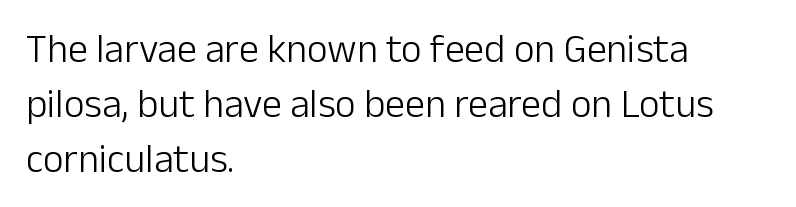
Q: Is the text bold? A: No.
Q: Is the text italic (slanted)? A: No, it is upright.
Q: Is the typeface a serif or a sans-serif typeface? A: Sans-serif.
Q: Is the text underlined? A: No.
Q: How is the paragraph aligned? A: Left-aligned.
Q: Is the spacing between letters normal or unusually wide? A: Normal.
Q: Is the spacing between lines tight, normal or loose? A: Normal.
Q: Width (condensed, normal, or wide)? A: Normal.
Q: Stroke contrast? A: Low.
Q: x-height? A: Medium.
Q: Monospaced? A: No.
